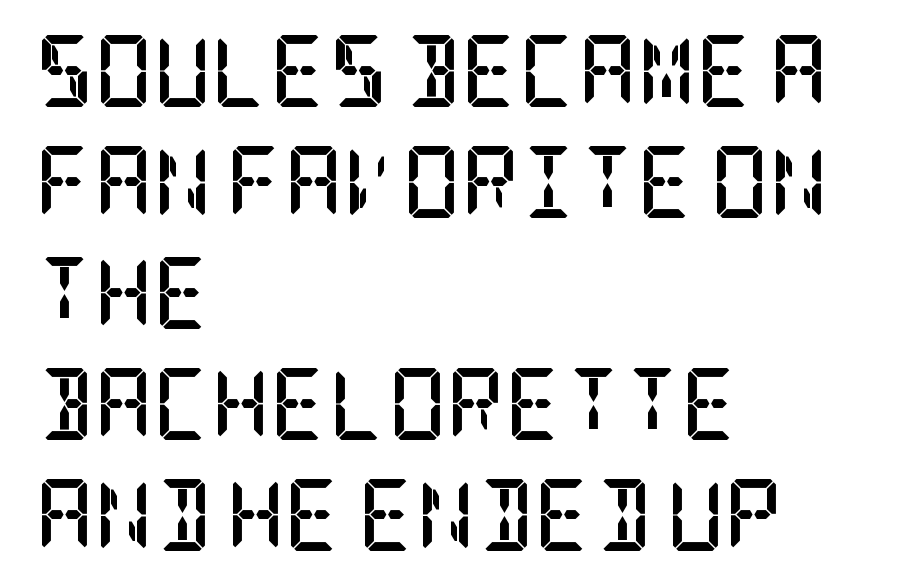
Q: Is the text bold? A: Yes.
Q: Is the text italic (slanted)? A: No, it is upright.
Q: Is the typeface a serif or a sans-serif typeface? A: Serif.
Q: Is the text underlined? A: No.
Q: How is the paragraph aligned? A: Left-aligned.
Q: Is the spacing between letters normal or unusually wide? A: Normal.
Q: Is the spacing between lines tight, normal or loose? A: Normal.
Q: Width (condensed, normal, or wide)? A: Condensed.
Q: Stroke contrast? A: Low.
Q: x-height? A: Large.
